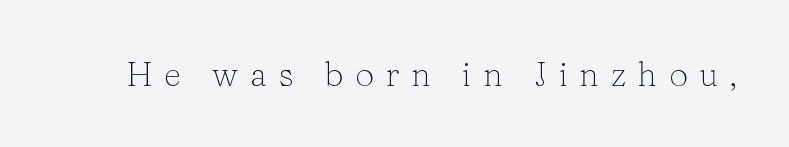
Q: Is the text bold? A: No.
Q: Is the text italic (slanted)? A: No, it is upright.
Q: Is the typeface a serif or a sans-serif typeface? A: Serif.
Q: Is the text underlined? A: No.
Q: Is the spacing between letters normal or unusually wide? A: Unusually wide.
Q: Width (condensed, normal, or wide)? A: Normal.
Q: Stroke contrast? A: Low.
Q: x-height? A: Medium.
Q: Monospaced? A: No.
